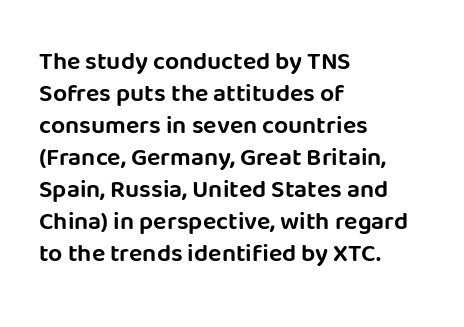
Summary of vertical rhythm: regular, with standard interline spacing. The string is rendered with underlining switched off. This rendering uses left alignment, leaving the right contour irregular. The lettering stays uniformly vertical, giving the passage a roman look. The horizontal fit of the characters is conventional and even.
